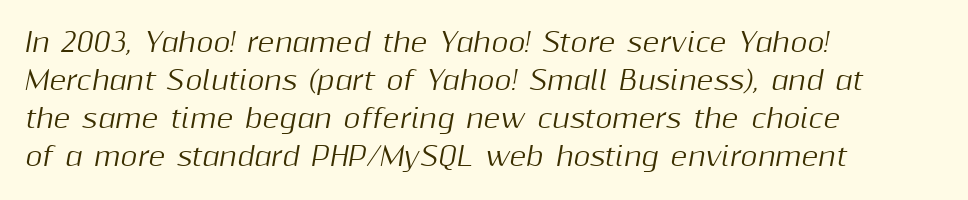
Q: Is the text italic (slanted)? A: Yes, it leans right by about 10 degrees.
Q: Is the text underlined? A: No.
Q: How is the paragraph aligned? A: Left-aligned.
Q: Is the spacing between letters normal or unusually wide? A: Normal.
Q: Is the spacing between lines tight, normal or loose? A: Normal.
